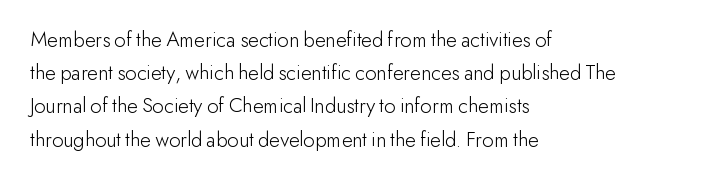
Tall strokes in this sample are plumb rather than angled. Weight: regular or lighter. Tracking value appears to be zero — textbook default spacing. The passage shown stacks its lines at a standard gap. The lines in this sample share a left origin and differ only in where they stop. Anything drawn beneath the words? Only blank space.
